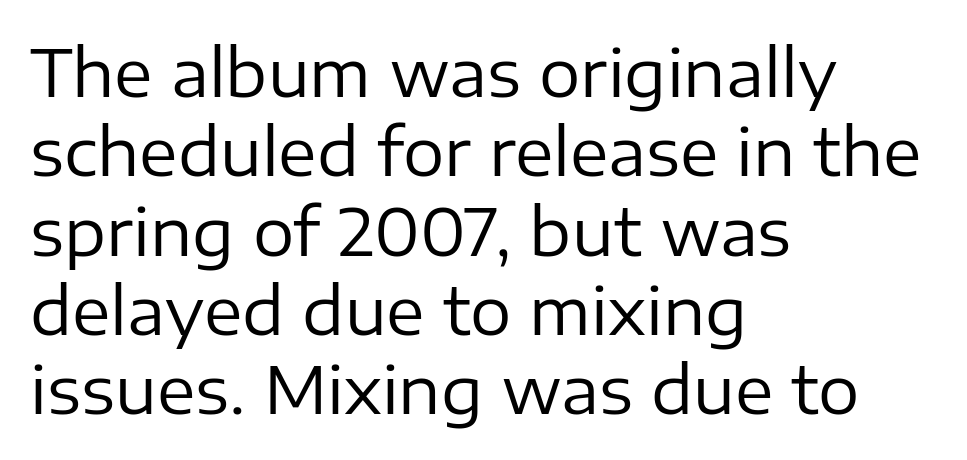
Q: Is the text bold? A: No.
Q: Is the text italic (slanted)? A: No, it is upright.
Q: Is the typeface a serif or a sans-serif typeface? A: Sans-serif.
Q: Is the text underlined? A: No.
Q: How is the paragraph aligned? A: Left-aligned.
Q: Is the spacing between letters normal or unusually wide? A: Normal.
Q: Width (condensed, normal, or wide)? A: Normal.
Q: Stroke contrast? A: Low.
Q: x-height? A: Medium.
Q: Monospaced? A: No.
